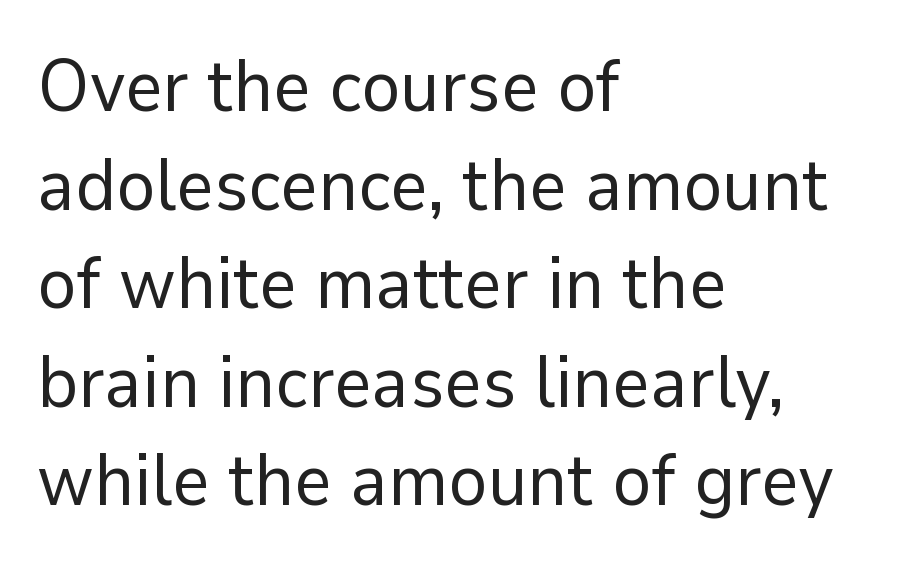
{"serif": "no", "italic": "no", "bold": "no", "weight": "regular", "width": "normal", "stroke_contrast": "low", "x_height": "medium", "monospaced": "no", "underline": "no", "align": "left", "line_spacing": "normal", "line_spacing_ratio": 1.35, "letter_spacing": "normal", "letter_spacing_em": 0.0, "glyph_px": 73}
